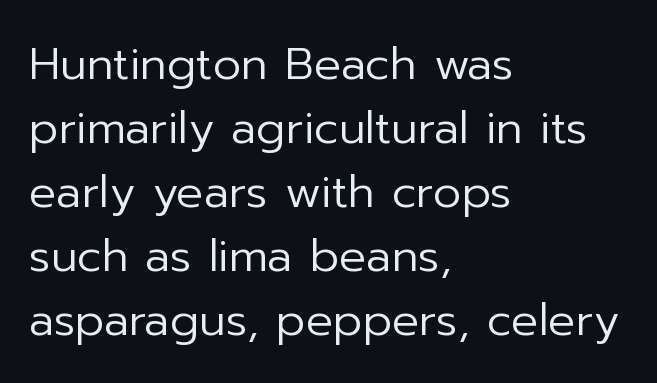
{"serif": "no", "italic": "no", "bold": "no", "weight": "regular", "width": "normal", "stroke_contrast": "low", "x_height": "medium", "monospaced": "no", "underline": "no", "align": "left", "line_spacing": "normal", "line_spacing_ratio": 1.42, "letter_spacing": "normal", "letter_spacing_em": 0.0, "glyph_px": 45}
